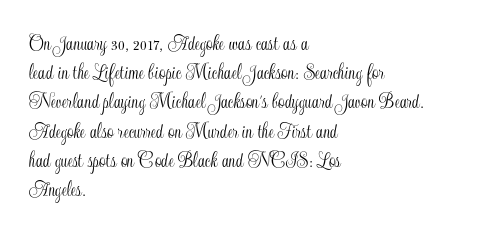
Q: Is the text italic (slanted)? A: Yes.
Q: Is the text underlined? A: No.
Q: How is the paragraph aligned? A: Left-aligned.
Q: Is the spacing between letters normal or unusually wide? A: Normal.
Q: Is the spacing between lines tight, normal or loose? A: Normal.
